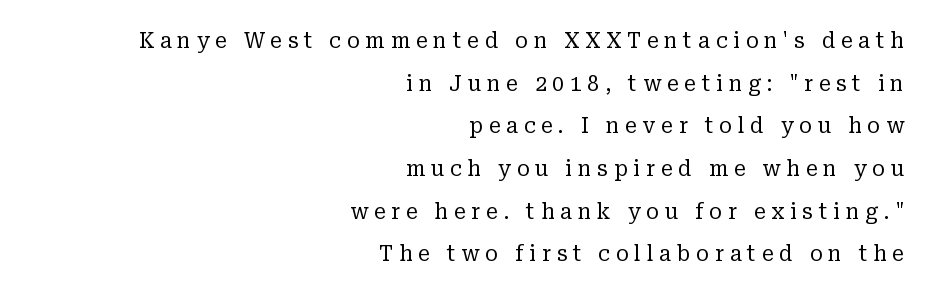
The face looks like a standard text weight, possibly lighter. Does the leading feel generous? Absolutely, it's lavish. You can tell it's not italic because the verticals are truly vertical. The paragraph shown leans on its right margin. Decoration check: the copy has no underline.
